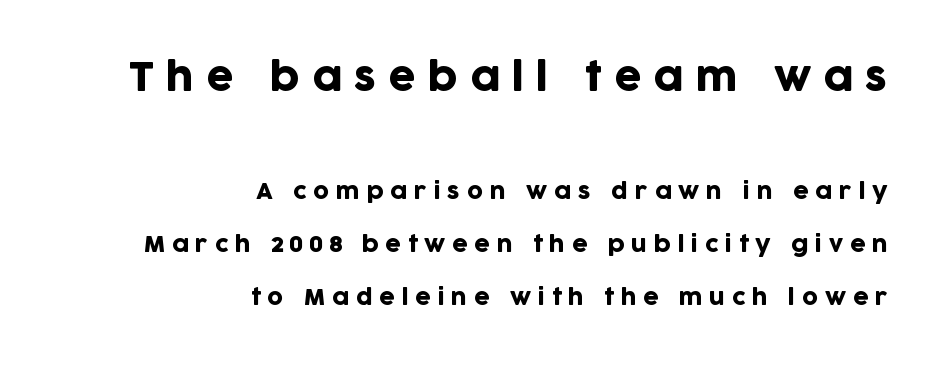
These lines were composed using upright roman letters. The setting favours the right margin, as signatures and pull-quotes sometimes do. Glance below the letters and you will spot only blank space. Loose tracking; the words dissolve into strings of separated letters. Loosely led — the rows are spread out.
